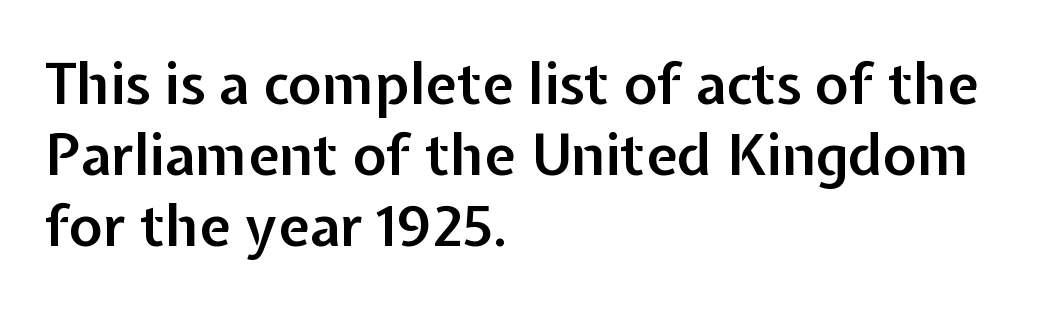
Q: Is the text bold? A: Semi-bold.
Q: Is the text italic (slanted)? A: No, it is upright.
Q: Is the typeface a serif or a sans-serif typeface? A: Sans-serif.
Q: Is the text underlined? A: No.
Q: How is the paragraph aligned? A: Left-aligned.
Q: Is the spacing between letters normal or unusually wide? A: Normal.
Q: Is the spacing between lines tight, normal or loose? A: Normal.
Q: Width (condensed, normal, or wide)? A: Normal.
Q: Stroke contrast? A: Low.
Q: x-height? A: Medium.
Q: Monospaced? A: No.
